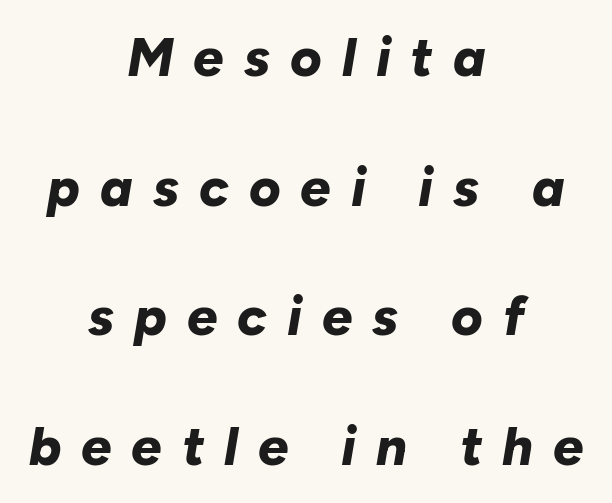
A student would call this center alignment; a typographer would say set centered. This sample has the flowing, uneven cadence of proportional lettering. This sample uses expanded letter spacing, leaving extra air between glyphs. Its strokes are broad and dark, the hallmark of bold type.
